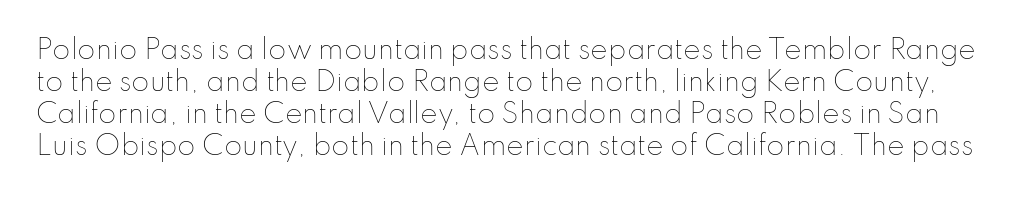
Think standard paragraph weight, or any step lighter than that. Only glyphs here, with clear space below each row. Is there any slant? The stems are plumb. Characters follow at the spacing the type designer built in.
